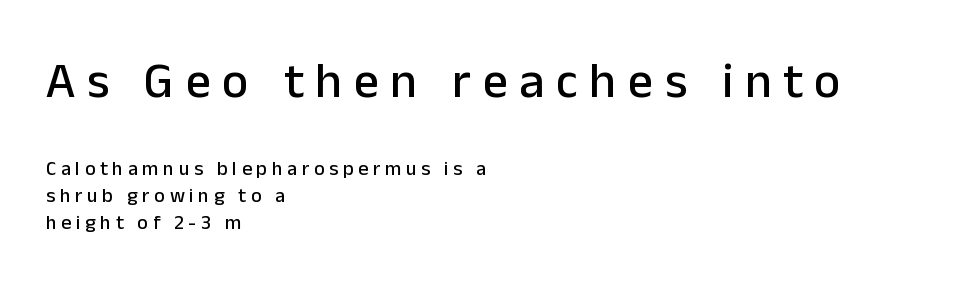
{"serif": "no", "italic": "no", "width": "normal", "stroke_contrast": "low", "x_height": "medium", "monospaced": "no", "underline": "no", "align": "left", "line_spacing": "normal", "line_spacing_ratio": 1.36, "letter_spacing": "wide", "letter_spacing_em": 0.23, "larger_block": "first", "size_ratio": 2.5, "glyph_px": 50}
